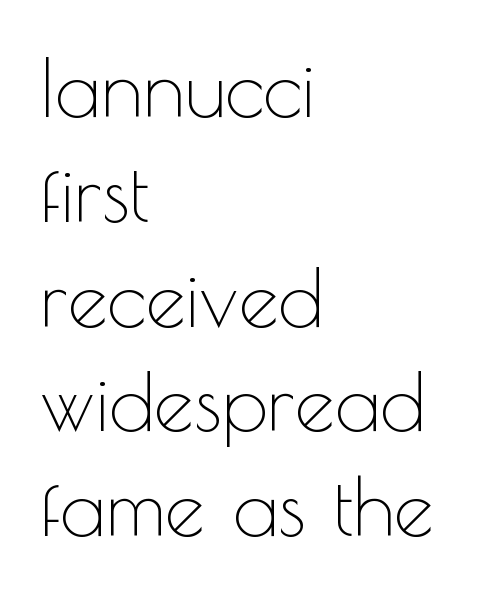
Q: Is the text bold? A: No.
Q: Is the text italic (slanted)? A: No, it is upright.
Q: Is the typeface a serif or a sans-serif typeface? A: Sans-serif.
Q: Is the text underlined? A: No.
Q: How is the paragraph aligned? A: Left-aligned.
Q: Is the spacing between letters normal or unusually wide? A: Normal.
Q: Is the spacing between lines tight, normal or loose? A: Normal.
Q: Width (condensed, normal, or wide)? A: Normal.
Q: x-height? A: Small.
Q: Monospaced? A: No.
